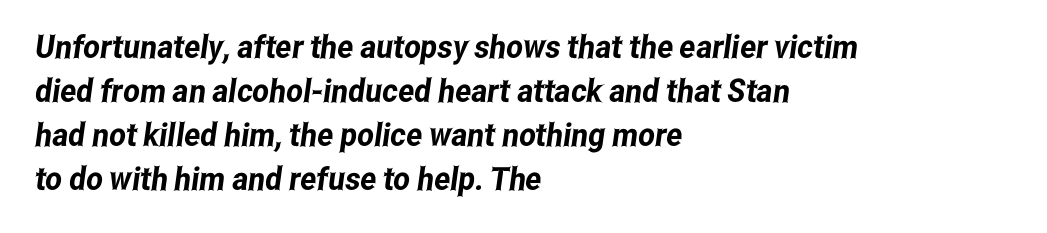
The image shows 32 px condensed sans-serif type; set left-aligned, normal line spacing (1.38x), normal letter spacing, not underlined; low stroke contrast and a medium x-height.
